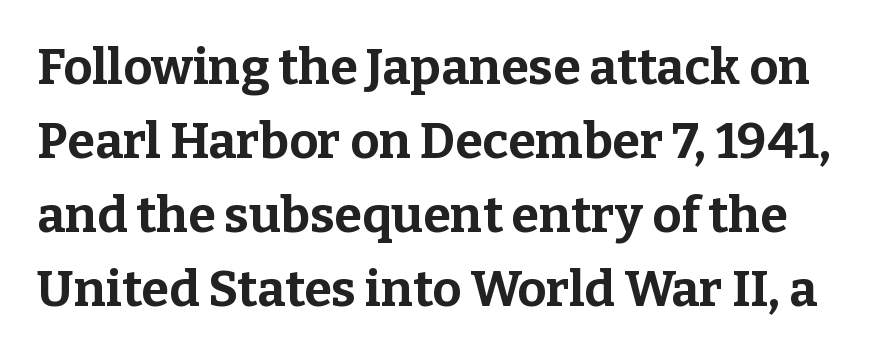
Q: Is the text bold? A: Yes.
Q: Is the text italic (slanted)? A: No, it is upright.
Q: Is the typeface a serif or a sans-serif typeface? A: Serif.
Q: Is the text underlined? A: No.
Q: Is the spacing between letters normal or unusually wide? A: Normal.
Q: Is the spacing between lines tight, normal or loose? A: Normal.
Q: Width (condensed, normal, or wide)? A: Normal.
Q: Stroke contrast? A: Low.
Q: x-height? A: Medium.
Q: Monospaced? A: No.
